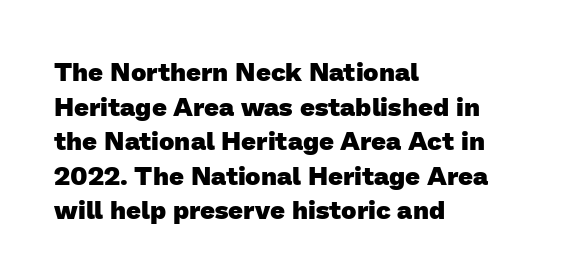
Q: Is the text bold? A: Yes.
Q: Is the text underlined? A: No.
Q: How is the paragraph aligned? A: Left-aligned.
Q: Is the spacing between letters normal or unusually wide? A: Normal.
Q: Is the spacing between lines tight, normal or loose? A: Normal.
